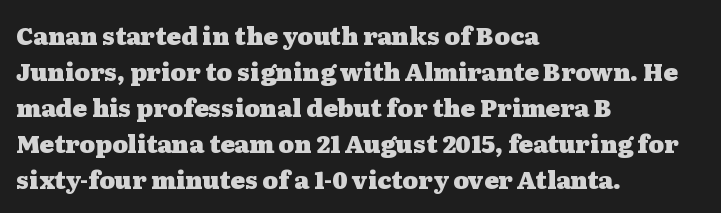
The image shows 24 px bold type, upright; set left-aligned, normal line spacing (1.5x), normal letter spacing, not underlined.
